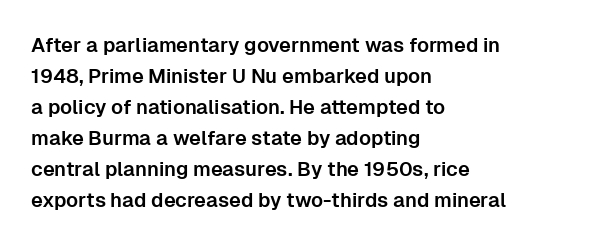
The image shows 20 px text type, upright; set left-aligned, normal line spacing (1.55x), normal letter spacing, not underlined.
